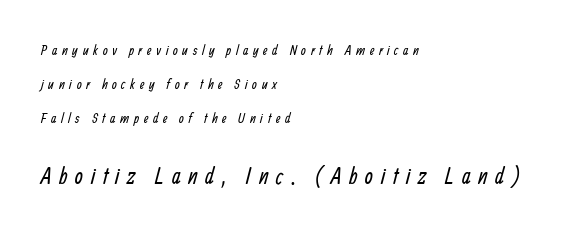
{"bold": "no", "underline": "no", "align": "left", "line_spacing": "loose", "line_spacing_ratio": 2.44, "letter_spacing": "wide", "letter_spacing_em": 0.33, "larger_block": "second", "size_ratio": 1.64, "glyph_px": 23}
